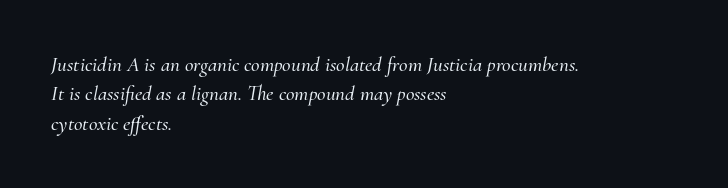
Successive baselines arrive at the customary interval. The font's italic variant was chosen for this text. Where is the straight margin? On the left. Tracking here is standard; glyphs follow each other at the usual distance. Bare-footed words on every line.
